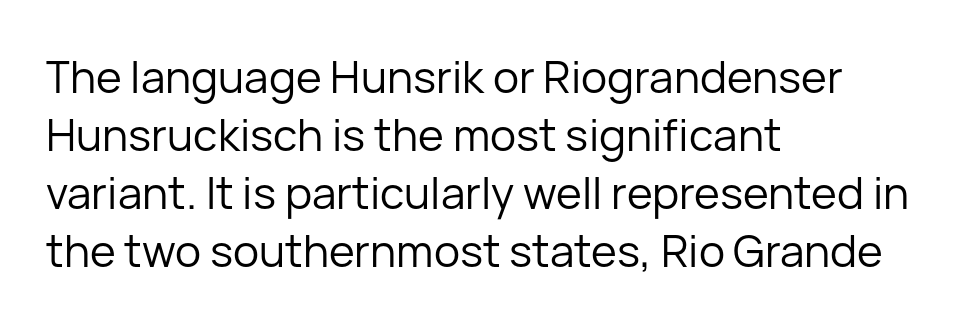
Q: Is the text bold? A: No.
Q: Is the text italic (slanted)? A: No, it is upright.
Q: Is the typeface a serif or a sans-serif typeface? A: Sans-serif.
Q: Is the text underlined? A: No.
Q: How is the paragraph aligned? A: Left-aligned.
Q: Is the spacing between letters normal or unusually wide? A: Normal.
Q: Is the spacing between lines tight, normal or loose? A: Normal.
Q: Width (condensed, normal, or wide)? A: Normal.
Q: Stroke contrast? A: Low.
Q: x-height? A: Medium.
Q: Monospaced? A: No.
